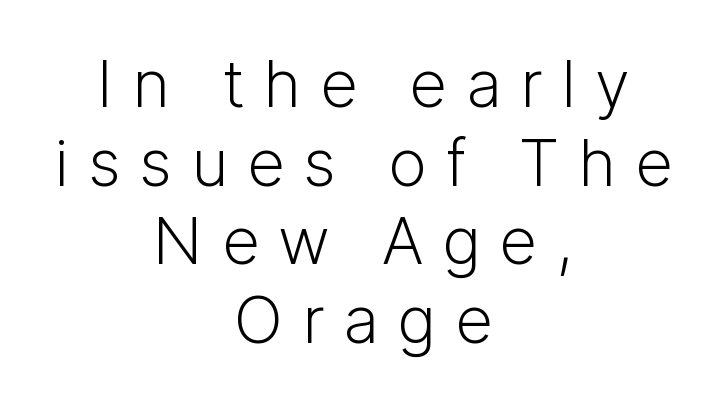
A quiet, ordinary-to-light weight characterises the typeface. The letters advance in unequal steps, a hallmark of proportional type. Do the letters lean? They stand straight. Glance below the letters and you will spot only blank space. What kind of face is this? One without serifs — a sans. Which margin do the lines hug? Neither — every line sits in the middle.
